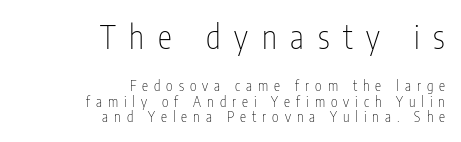
The image shows 32 px thin, condensed sans-serif type, upright; set right-aligned, tight line spacing (1.09x), unusually wide letter spacing (+0.43 em), not underlined; the first (top) block is 2.29x larger; low stroke contrast and a medium x-height.
